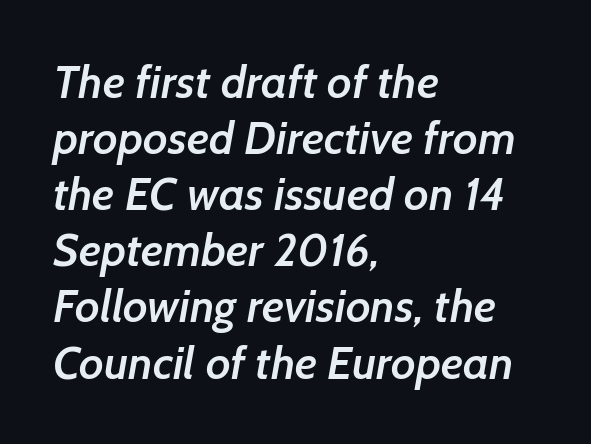
Q: Is the text bold? A: Semi-bold.
Q: Is the typeface a serif or a sans-serif typeface? A: Sans-serif.
Q: Is the text underlined? A: No.
Q: How is the paragraph aligned? A: Left-aligned.
Q: Is the spacing between letters normal or unusually wide? A: Normal.
Q: Width (condensed, normal, or wide)? A: Normal.
Q: Stroke contrast? A: Low.
Q: x-height? A: Medium.
Q: Monospaced? A: No.
